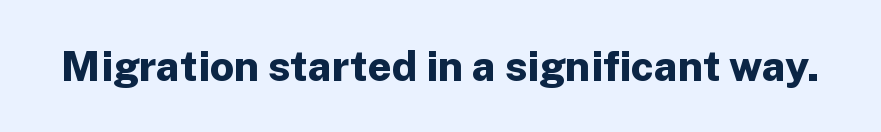
Clear beneath every line of the passage. What kind of face is this? One without serifs — a sans. Is the type bold? Yes — the strokes are clearly thick and heavy. Think of a printed novel: that variable character pitch is what you see here. The specimen reads as upright at a glance.
